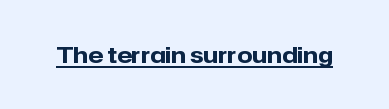
The image shows 22 px bold type, upright; set normal letter spacing, underlined.
